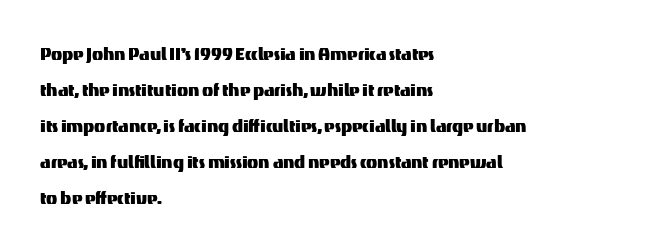
The passage shown has conventional tracking throughout. The axis of the letterforms is exactly vertical. In CSS terms this would be text-align: left. The area under the type is left untouched.
